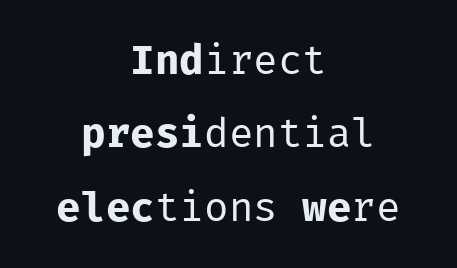
{"serif": "no", "italic": "no", "bold": "no", "weight": "regular", "width": "normal", "stroke_contrast": "low", "x_height": "medium", "monospaced": "yes", "underline": "no", "align": "center", "line_spacing_ratio": 1.79, "letter_spacing": "normal", "letter_spacing_em": 0.0, "glyph_px": 41}
